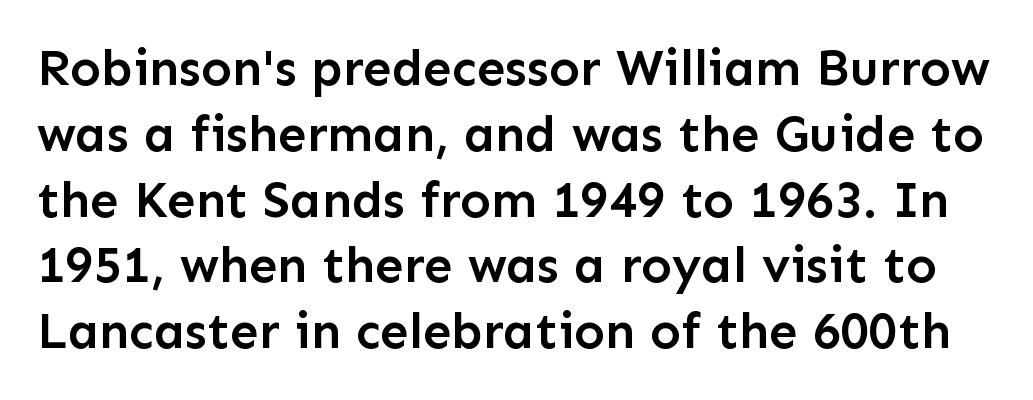
Compared with an ordinary text face, these strokes are moderately heavier — a semibold. The letters stand upright; this is a roman face. Is this a fixed-width face? No — the glyphs have proportional, varying widths. I'd call this a sans setting — the letters go barefoot. Beneath every word, the page is bare.
